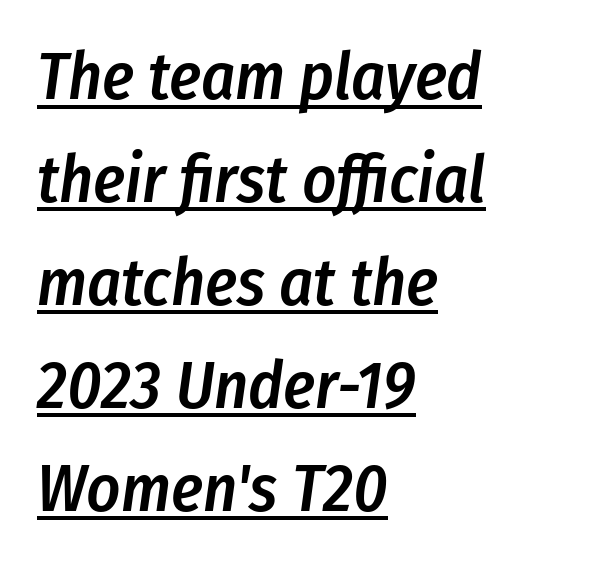
The image shows 66 px semibold, condensed type, italic (leaning right); set left-aligned, normal line spacing (1.56x), normal letter spacing, underlined; low stroke contrast and a medium x-height.
